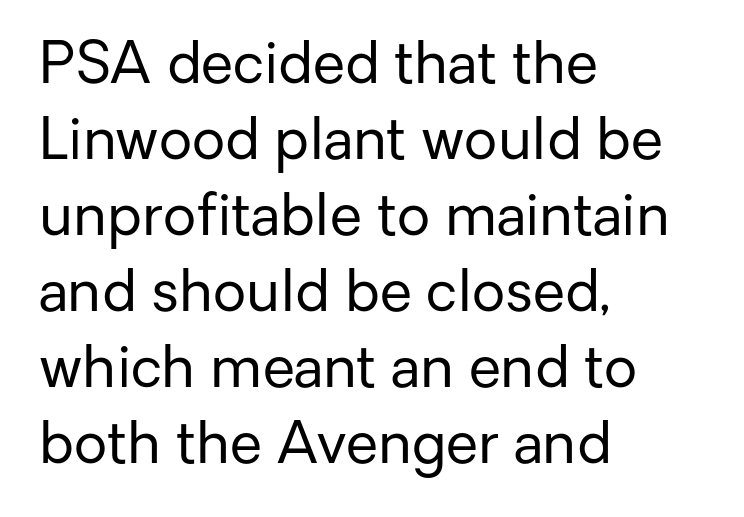
The image shows 58 px regular-weight sans-serif type, upright; set left-aligned, normal line spacing (1.31x), normal letter spacing, not underlined; low stroke contrast and a medium x-height.
